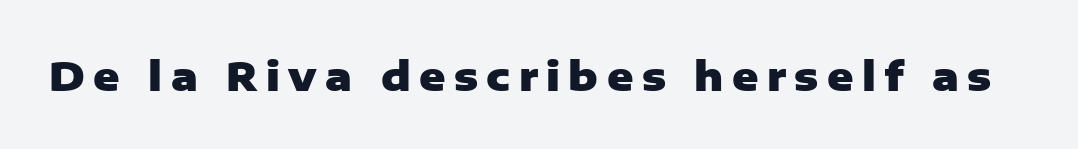
The image shows 40 px heavy sans-serif type, upright; set unusually wide letter spacing (+0.21 em), not underlined; low stroke contrast and a medium x-height.
